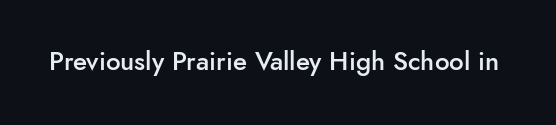
Ascenders rise straight up at ninety degrees. The typesetting leans somewhat heavy: a semibold. Observe the ordinary spacing: letters are neighbours, not strangers. Only glyphs here, with clear space below each row.
